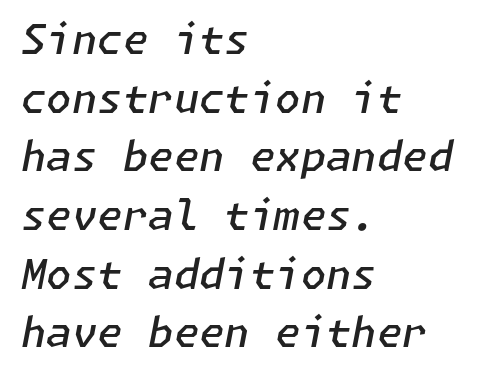
{"italic": "yes", "lean": "right", "slant_degrees": 11, "bold": "semi", "weight": "semibold", "width": "normal", "stroke_contrast": "low", "x_height": "medium", "underline": "no", "align": "left", "line_spacing": "normal", "line_spacing_ratio": 1.43, "letter_spacing": "normal", "letter_spacing_em": 0.0, "glyph_px": 41}
